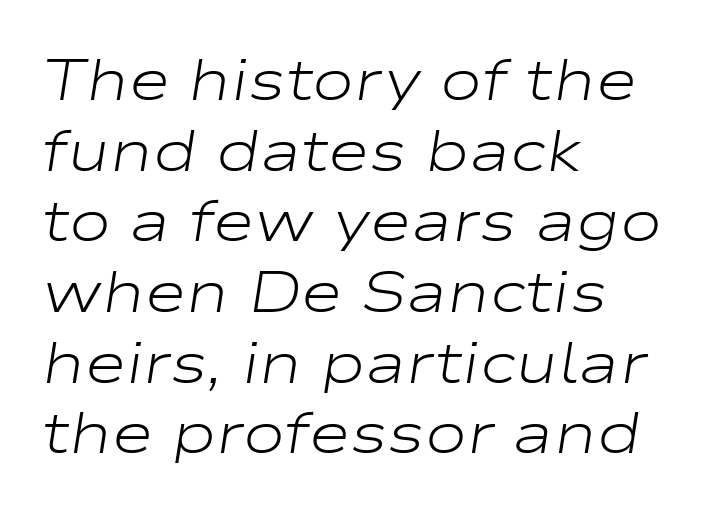
The image shows 57 px light, wide type, italic (leaning right); set left-aligned, line spacing 1.24x, normal letter spacing, not underlined; low stroke contrast and a medium x-height.
